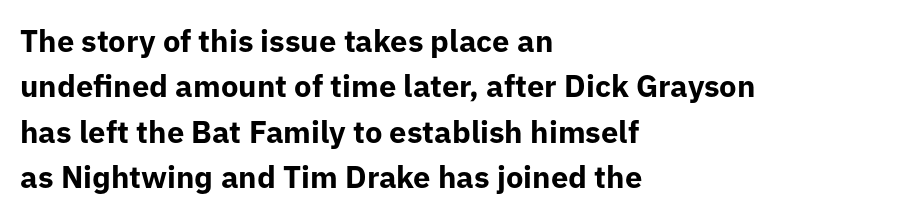
Q: Is the text bold? A: Yes.
Q: Is the text italic (slanted)? A: No, it is upright.
Q: Is the typeface a serif or a sans-serif typeface? A: Sans-serif.
Q: Is the text underlined? A: No.
Q: How is the paragraph aligned? A: Left-aligned.
Q: Is the spacing between letters normal or unusually wide? A: Normal.
Q: Is the spacing between lines tight, normal or loose? A: Normal.
Q: Width (condensed, normal, or wide)? A: Normal.
Q: Stroke contrast? A: Low.
Q: x-height? A: Medium.
Q: Monospaced? A: No.
